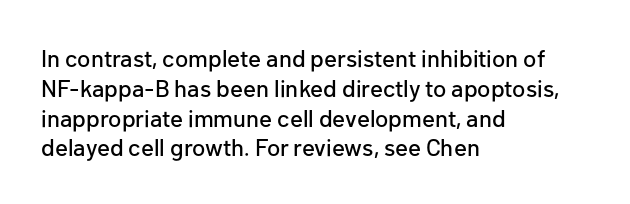
This sample uses an upright cut, with every glyph sitting square on the baseline. The space beneath each line is pristine and unruled. Short note: letters normally spaced. A classic flush-left, rag-right setting is used for this passage.
